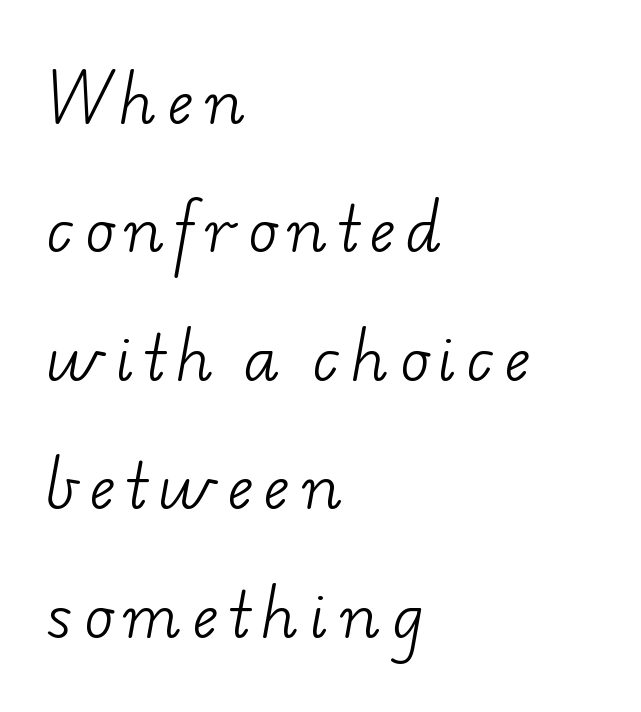
The image shows 60 px light, wide serif type; set left-aligned, loose line spacing (2.14x), unusually wide letter spacing (+0.2 em), not underlined; low stroke contrast and a small x-height.
